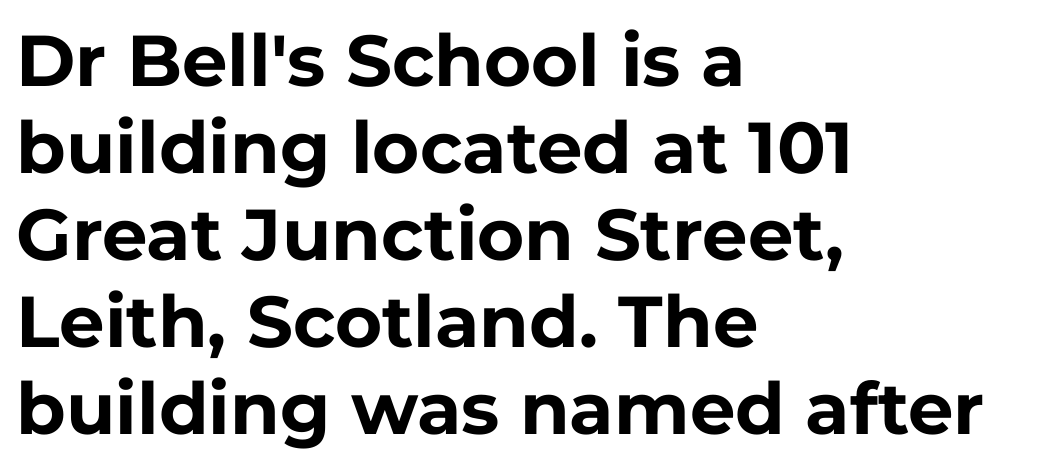
{"serif": "no", "italic": "no", "bold": "yes", "weight": "bold", "width": "normal", "stroke_contrast": "low", "x_height": "medium", "monospaced": "no", "underline": "no", "align": "left", "line_spacing_ratio": 1.21, "letter_spacing": "normal", "letter_spacing_em": 0.0, "glyph_px": 72}
